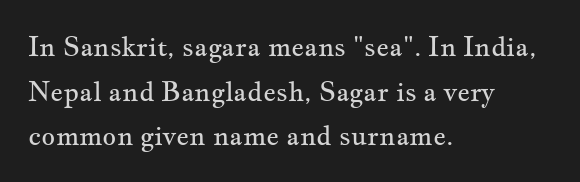
The image shows 27 px text type, upright; set left-aligned, normal line spacing (1.65x), normal letter spacing, not underlined.
